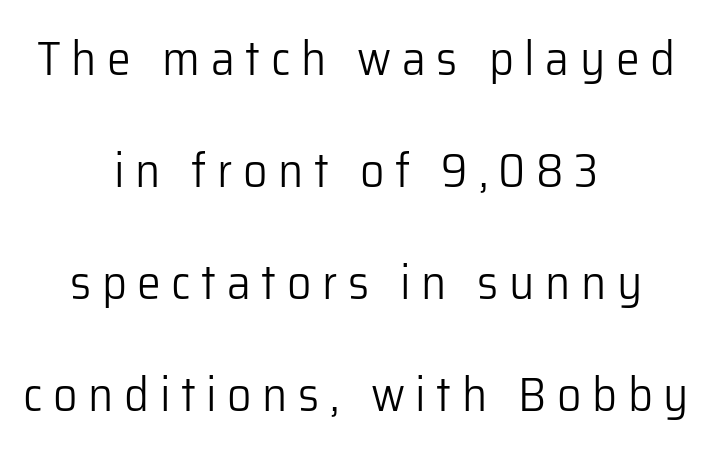
Check the space under the baseline: it is left empty. In CSS terms this would be text-align: center. The typography opts for an upright posture over an oblique one. Nothing sits at the stroke ends, so this counts as sans-serif. Tracking value appears strongly positive — letters spread wide.
